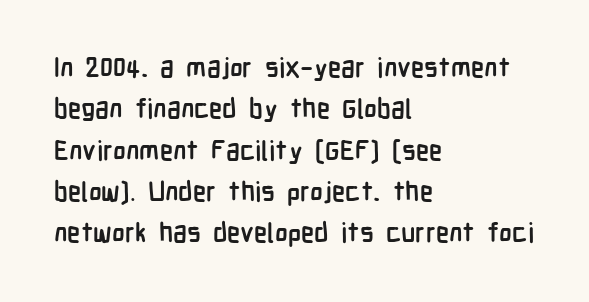
Q: Is the text bold? A: Yes.
Q: Is the text italic (slanted)? A: No, it is upright.
Q: Is the text underlined? A: No.
Q: How is the paragraph aligned? A: Left-aligned.
Q: Is the spacing between letters normal or unusually wide? A: Normal.
Q: Is the spacing between lines tight, normal or loose? A: Normal.
